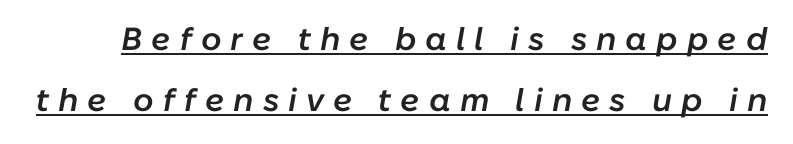
{"italic": "yes", "lean": "right", "slant_degrees": 10, "bold": "semi", "weight": "semibold", "width": "normal", "stroke_contrast": "low", "x_height": "medium", "monospaced": "no", "underline": "yes", "line_spacing": "loose", "line_spacing_ratio": 1.9, "letter_spacing": "wide", "letter_spacing_em": 0.28, "glyph_px": 32}
